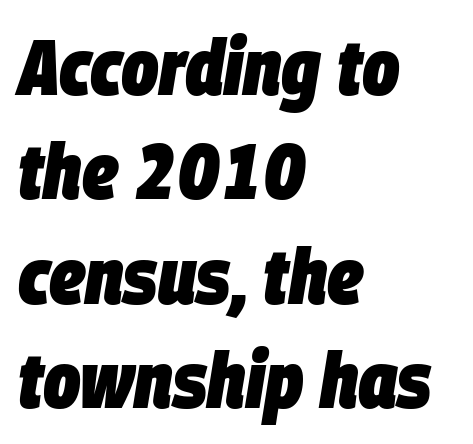
{"italic": "yes", "lean": "right", "slant_degrees": 9, "bold": "yes", "weight": "heavy", "width": "condensed", "stroke_contrast": "low", "x_height": "large", "monospaced": "no", "underline": "no", "align": "left", "line_spacing": "normal", "line_spacing_ratio": 1.32, "letter_spacing": "normal", "letter_spacing_em": 0.0, "glyph_px": 79}
